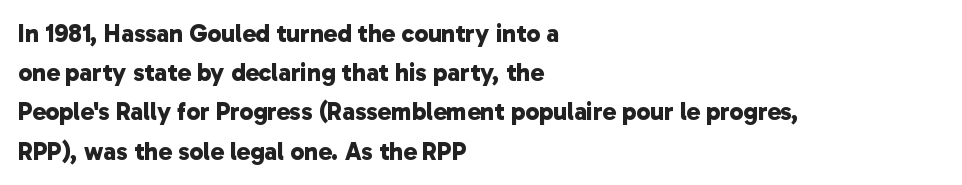
{"bold": "yes", "underline": "no", "align": "left", "line_spacing": "normal", "line_spacing_ratio": 1.57, "letter_spacing": "normal", "letter_spacing_em": 0.0, "glyph_px": 25}
